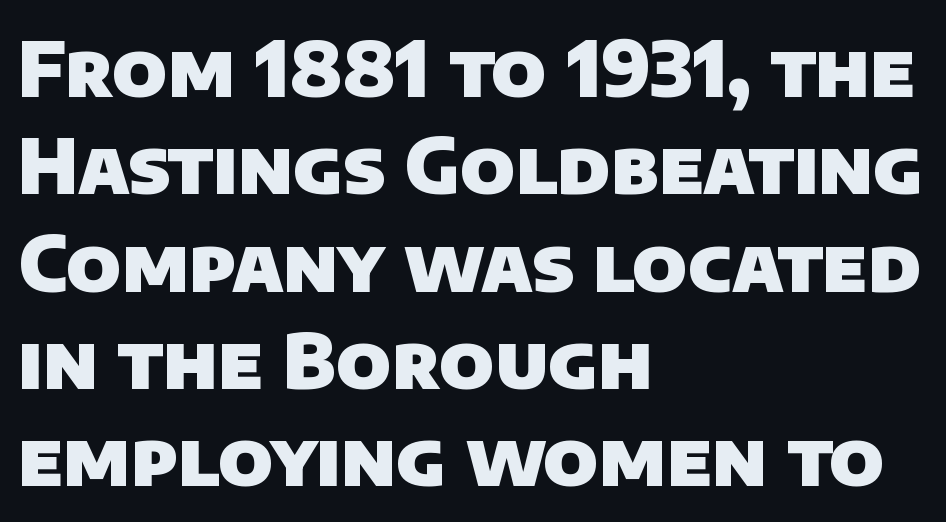
Q: Is the text bold? A: Yes.
Q: Is the typeface a serif or a sans-serif typeface? A: Sans-serif.
Q: Is the text underlined? A: No.
Q: How is the paragraph aligned? A: Left-aligned.
Q: Is the spacing between letters normal or unusually wide? A: Normal.
Q: Is the spacing between lines tight, normal or loose? A: Normal.
Q: Width (condensed, normal, or wide)? A: Normal.
Q: Stroke contrast? A: Low.
Q: x-height? A: Large.
Q: Monospaced? A: No.
